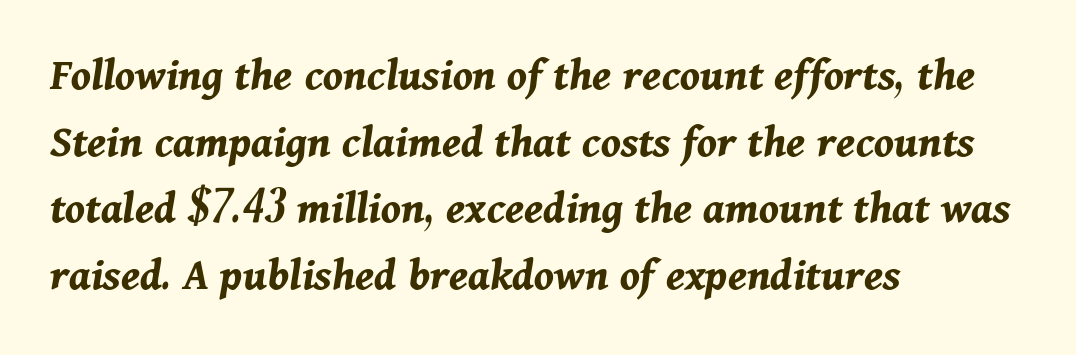
Does the weight exceed regular? Yes, all the way to bold. Standard letterfit; no display-style spreading of the glyphs. Is the type slanted? Yes — the strokes lean at a clear angle. These lines are set flush left with a ragged right edge. You could not count columns in this text — the font is proportionally spaced. In terms of leading, this rendering sits right in the middle.
